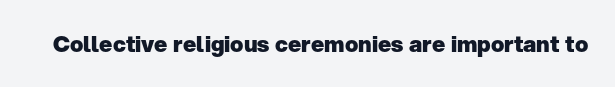
Q: Is the text bold? A: Yes.
Q: Is the text italic (slanted)? A: No, it is upright.
Q: Is the text underlined? A: No.
Q: Is the spacing between letters normal or unusually wide? A: Normal.
